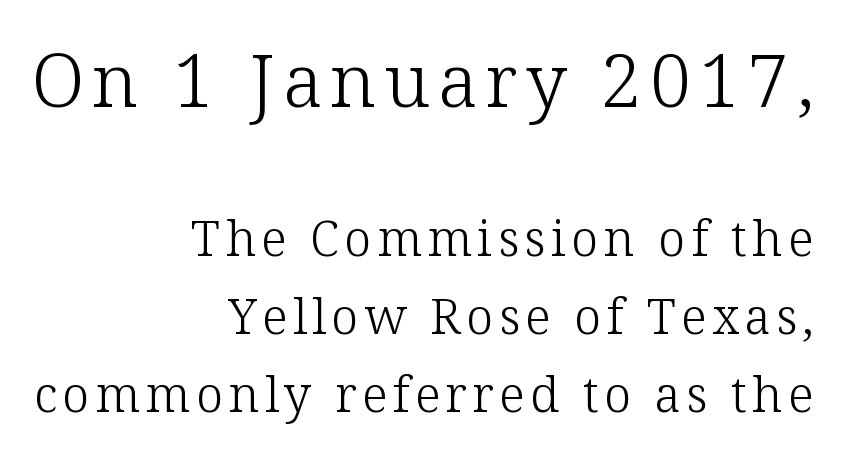
The image shows 73 px light serif type, upright; set right-aligned, normal line spacing (1.59x), not underlined; the first (top) block is 1.49x larger; low stroke contrast and a medium x-height.
